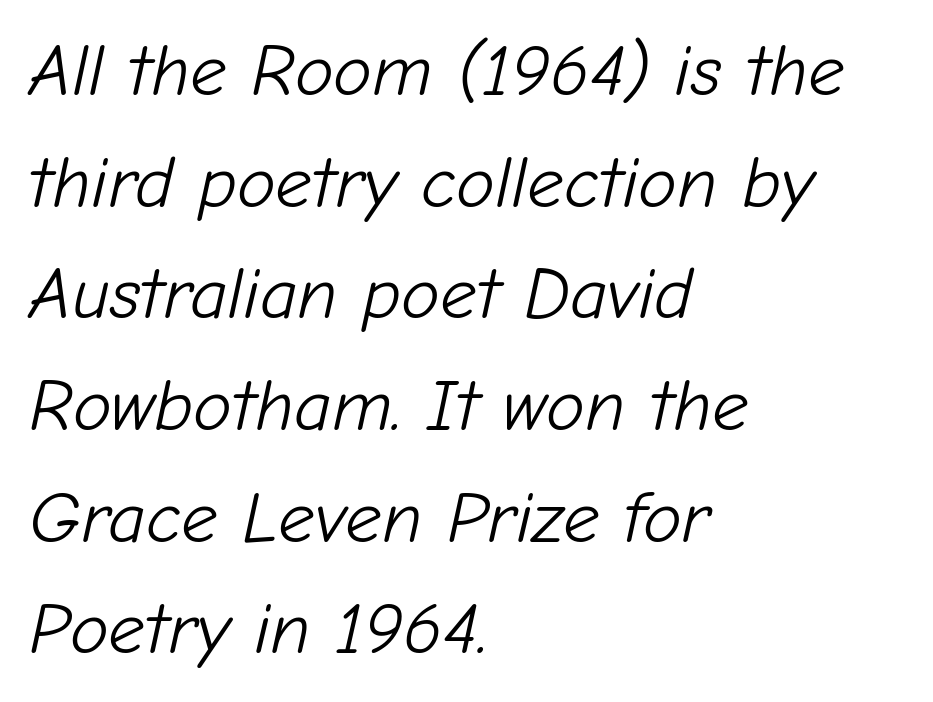
The image shows 73 px light type, italic (leaning right); set left-aligned, normal line spacing (1.53x), normal letter spacing, not underlined; low stroke contrast and a medium x-height.
